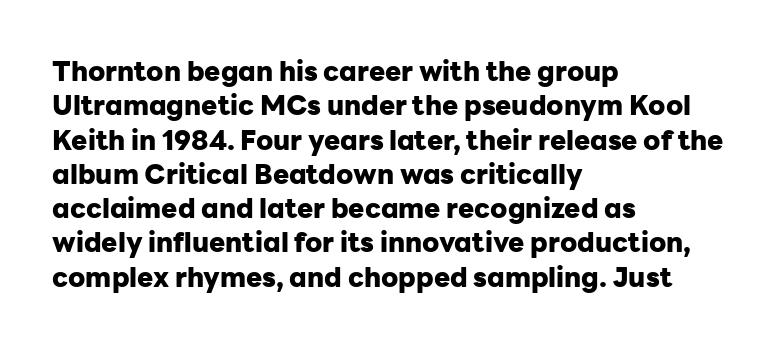
A typesetter would mark this as roman, not italic. Does the copy run flush right? No — it runs flush left. These words are printed bold, with thick strokes throughout. Successive baselines arrive at the customary interval. Caption: standard tracking, unaltered.
